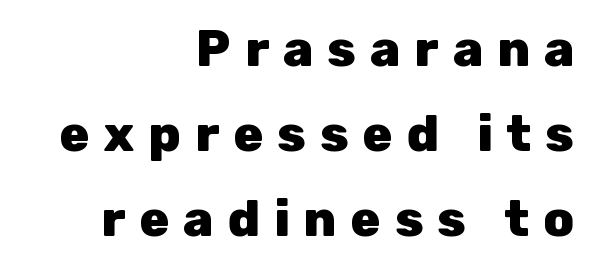
The image shows 50 px heavy sans-serif type, upright; set right-aligned, normal line spacing (1.7x), unusually wide letter spacing (+0.28 em), not underlined; low stroke contrast and a medium x-height.
